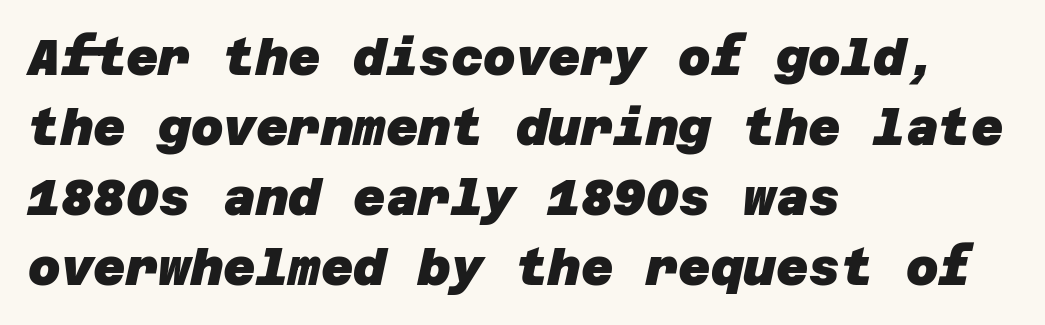
{"serif": "no", "bold": "yes", "weight": "heavy", "width": "normal", "stroke_contrast": "low", "x_height": "large", "underline": "no", "align": "left", "line_spacing": "normal", "line_spacing_ratio": 1.4, "letter_spacing": "normal", "letter_spacing_em": 0.0, "glyph_px": 50}
